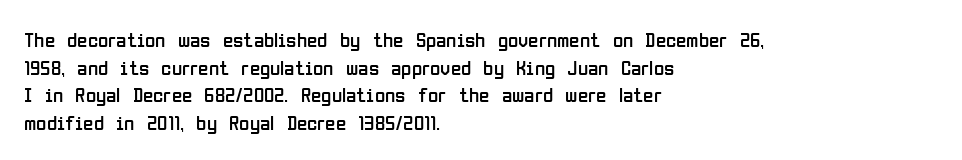
The image shows 21 px text type, upright; set left-aligned, normal line spacing (1.32x), normal letter spacing, not underlined.
